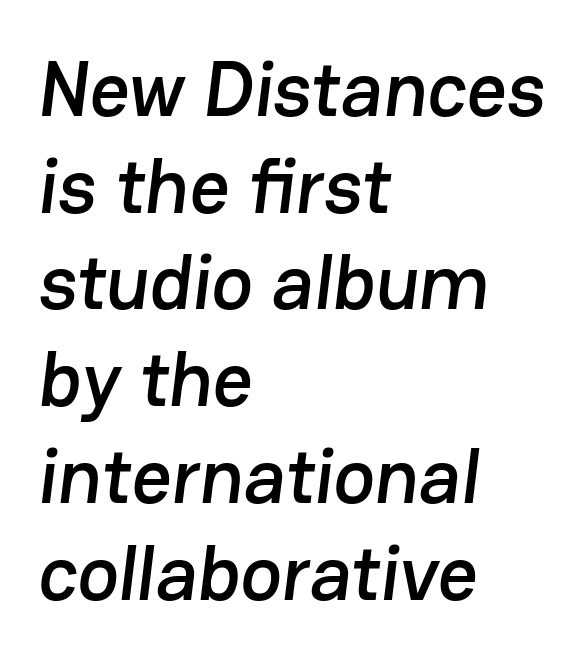
The image shows 78 px sans-serif type; set left-aligned, line spacing 1.24x, normal letter spacing, not underlined; low stroke contrast and a medium x-height.
